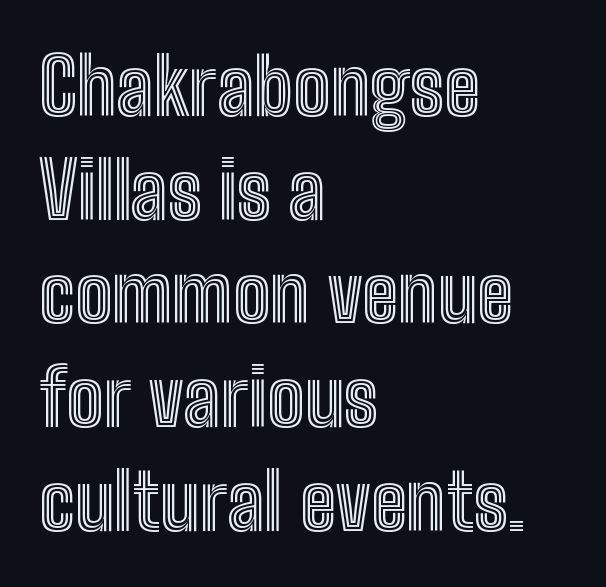
{"italic": "no", "width": "condensed", "x_height": "medium", "monospaced": "no", "underline": "no", "align": "left", "line_spacing": "normal", "line_spacing_ratio": 1.33, "letter_spacing": "normal", "letter_spacing_em": 0.0, "glyph_px": 78}
